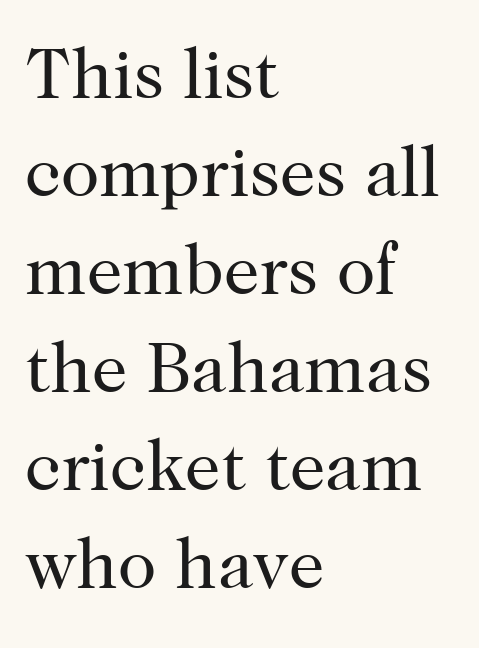
{"serif": "yes", "italic": "no", "bold": "no", "weight": "regular", "width": "normal", "stroke_contrast": "high", "x_height": "medium", "monospaced": "no", "underline": "no", "align": "left", "line_spacing": "normal", "line_spacing_ratio": 1.38, "letter_spacing": "normal", "letter_spacing_em": 0.0, "glyph_px": 71}
